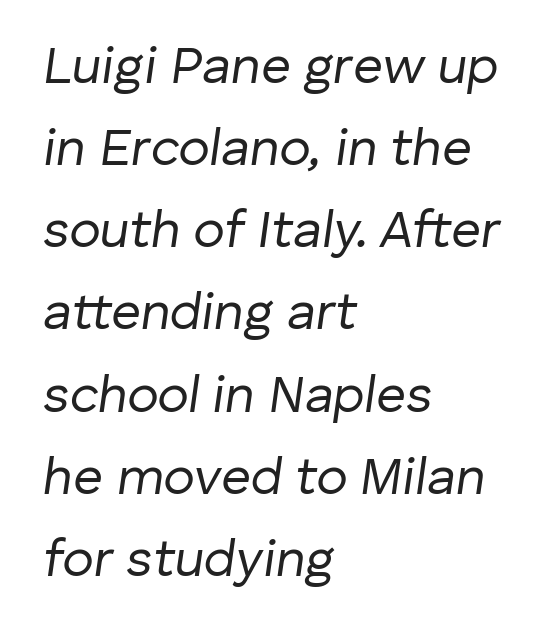
Nothing heavy about these letters — not bold at all. The rag falls on the right side of this text block. Proportional: the letters do not fall into vertical columns. Here the glyphs are tracked normally, forming tight word shapes.
